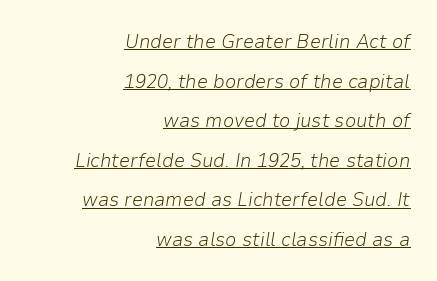
{"italic": "yes", "lean": "right", "slant_degrees": 9, "bold": "no", "underline": "yes", "align": "right", "line_spacing": "loose", "line_spacing_ratio": 1.98, "letter_spacing": "normal", "letter_spacing_em": 0.0, "glyph_px": 20}
